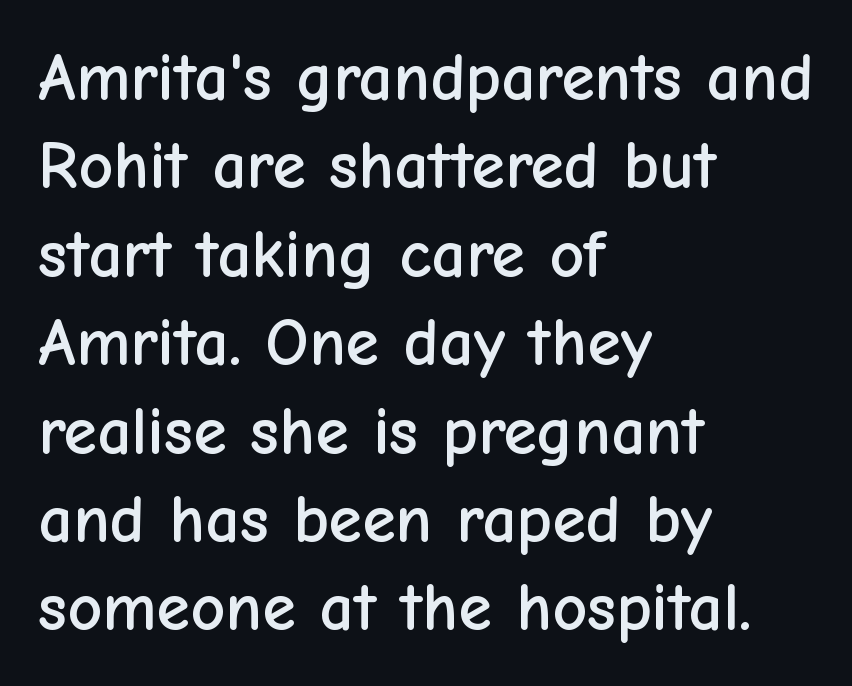
Q: Is the text italic (slanted)? A: No, it is upright.
Q: Is the typeface a serif or a sans-serif typeface? A: Sans-serif.
Q: Is the text underlined? A: No.
Q: How is the paragraph aligned? A: Left-aligned.
Q: Is the spacing between letters normal or unusually wide? A: Normal.
Q: Is the spacing between lines tight, normal or loose? A: Normal.
Q: Width (condensed, normal, or wide)? A: Normal.
Q: Stroke contrast? A: Low.
Q: x-height? A: Medium.
Q: Monospaced? A: No.
